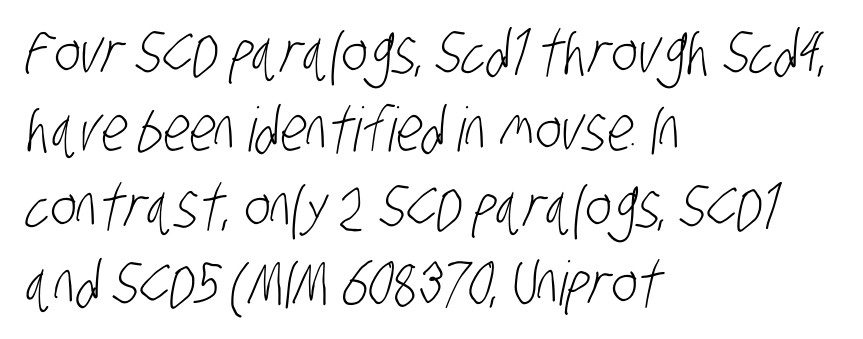
Compared with typical body copy, the letter spacing here is the same. To sum up the face: it is a sans, with no serifs. Heaviness? Minimal to ordinary, like unemphasized prose. Clear beneath every line of the passage. The passage shown is typed in a proportional face where columns would drift.
